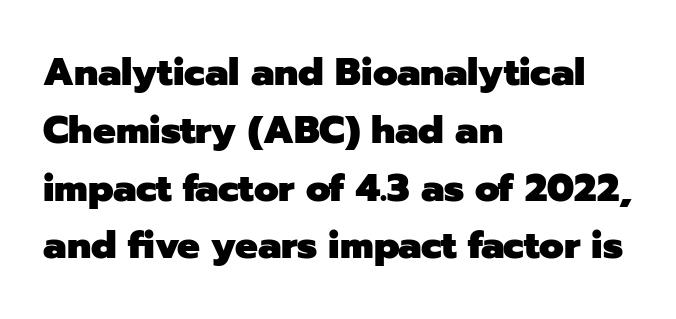
Q: Is the text bold? A: Yes.
Q: Is the text italic (slanted)? A: No, it is upright.
Q: Is the typeface a serif or a sans-serif typeface? A: Sans-serif.
Q: Is the text underlined? A: No.
Q: How is the paragraph aligned? A: Left-aligned.
Q: Is the spacing between letters normal or unusually wide? A: Normal.
Q: Is the spacing between lines tight, normal or loose? A: Normal.
Q: Width (condensed, normal, or wide)? A: Normal.
Q: Stroke contrast? A: Low.
Q: x-height? A: Medium.
Q: Monospaced? A: No.
